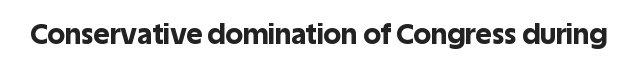
{"serif": "no", "italic": "no", "bold": "yes", "weight": "bold", "width": "normal", "x_height": "large", "monospaced": "no", "underline": "no", "letter_spacing": "normal", "letter_spacing_em": 0.0, "glyph_px": 28}
